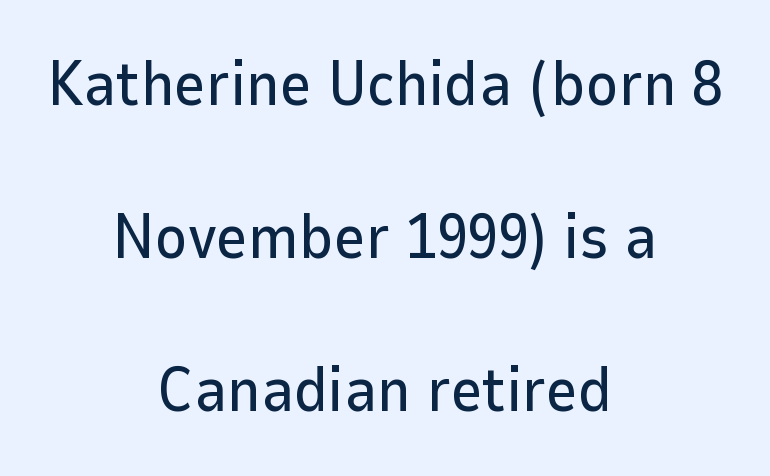
The image shows 62 px sans-serif type, upright; set centered, loose line spacing (2.47x), normal letter spacing, not underlined; low stroke contrast and a medium x-height.
